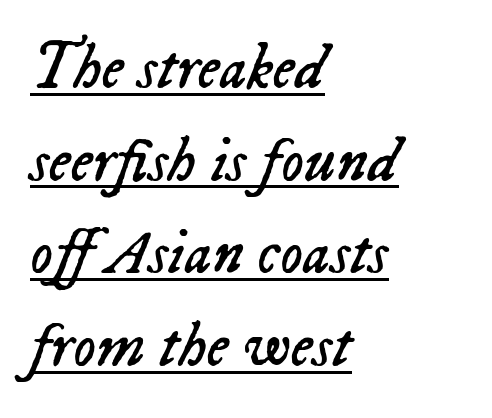
Looks like regular typesetting: each glyph gets only the width it needs. Words appear dense and cohesive because spacing is normal. You can tell it's italic because the verticals aren't actually vertical. Every word sits above its own underline. The rows are spaced the way most documents space them. Line starts are locked; line ends wander.
